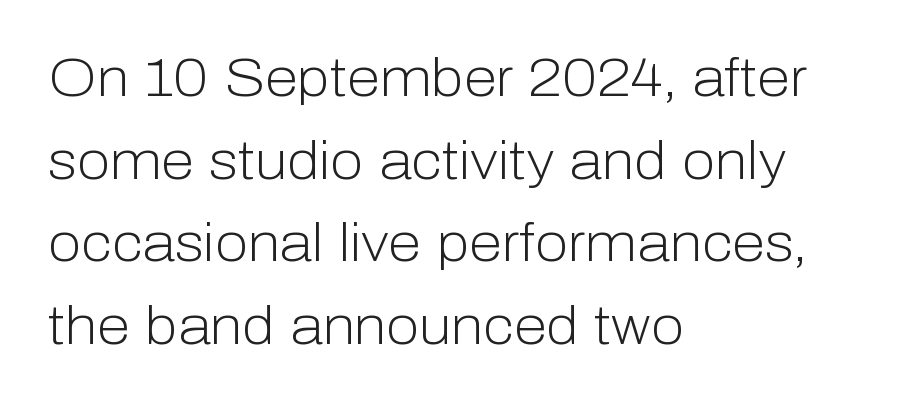
Q: Is the text bold? A: No.
Q: Is the text italic (slanted)? A: No, it is upright.
Q: Is the typeface a serif or a sans-serif typeface? A: Sans-serif.
Q: Is the text underlined? A: No.
Q: How is the paragraph aligned? A: Left-aligned.
Q: Is the spacing between letters normal or unusually wide? A: Normal.
Q: Is the spacing between lines tight, normal or loose? A: Normal.
Q: Width (condensed, normal, or wide)? A: Normal.
Q: Stroke contrast? A: Low.
Q: x-height? A: Medium.
Q: Monospaced? A: No.
